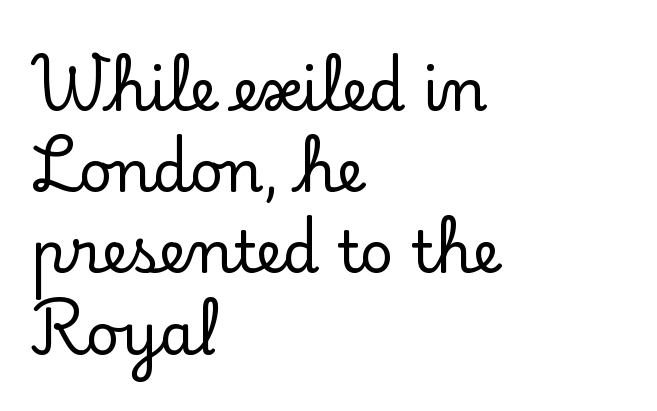
The face used here is proportionally spaced, like ordinary book or web type. These lines were composed using upright roman letters. Check the space under the baseline: it is left empty. The block of text has a typical density, with ordinary space between rows.
